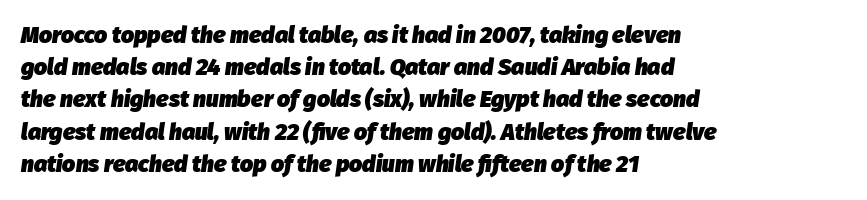
The zone under the glyphs is completely vacant. This sample is left-justified, so line endings fall wherever the words run out. A dark, heavy texture on the line: the type is bold. Tall strokes in this sample are angled rather than plumb. Successive baselines arrive at the customary interval. Words appear dense and cohesive because spacing is normal.
